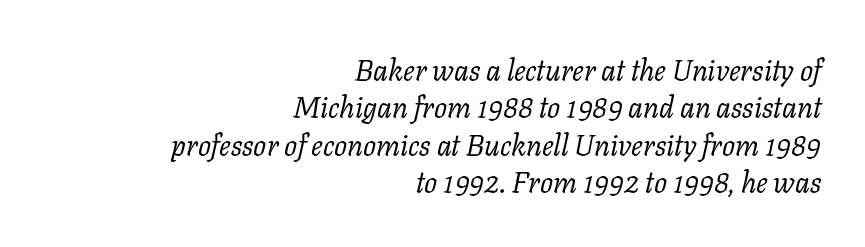
Q: Is the text bold? A: No.
Q: Is the text italic (slanted)? A: Yes, it leans right by about 11 degrees.
Q: Is the typeface a serif or a sans-serif typeface? A: Serif.
Q: Is the text underlined? A: No.
Q: How is the paragraph aligned? A: Right-aligned.
Q: Is the spacing between letters normal or unusually wide? A: Normal.
Q: Is the spacing between lines tight, normal or loose? A: Normal.
Q: Width (condensed, normal, or wide)? A: Normal.
Q: Stroke contrast? A: Low.
Q: x-height? A: Medium.
Q: Monospaced? A: No.
